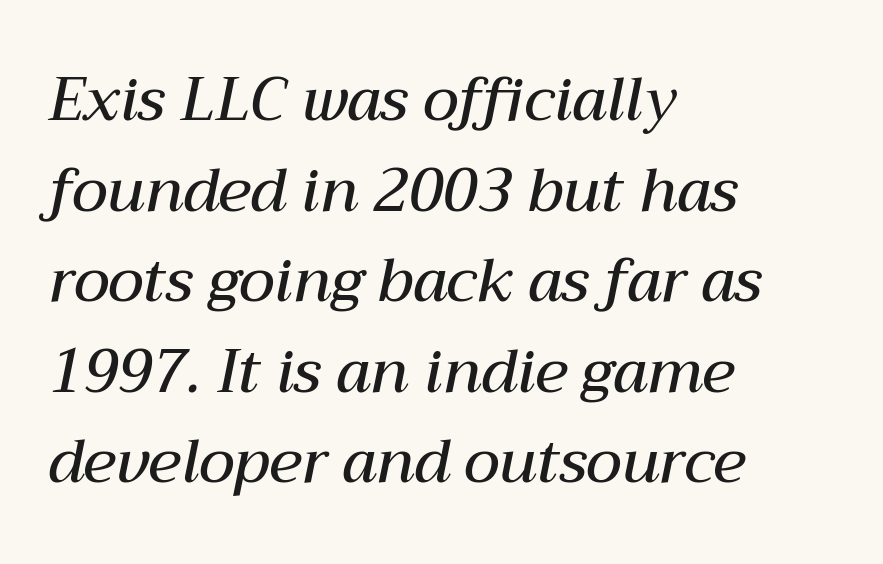
{"italic": "yes", "lean": "right", "slant_degrees": 12, "bold": "semi", "weight": "semibold", "width": "normal", "stroke_contrast": "medium", "x_height": "medium", "monospaced": "no", "underline": "no", "align": "left", "line_spacing": "normal", "line_spacing_ratio": 1.51, "letter_spacing": "normal", "letter_spacing_em": 0.0, "glyph_px": 60}
